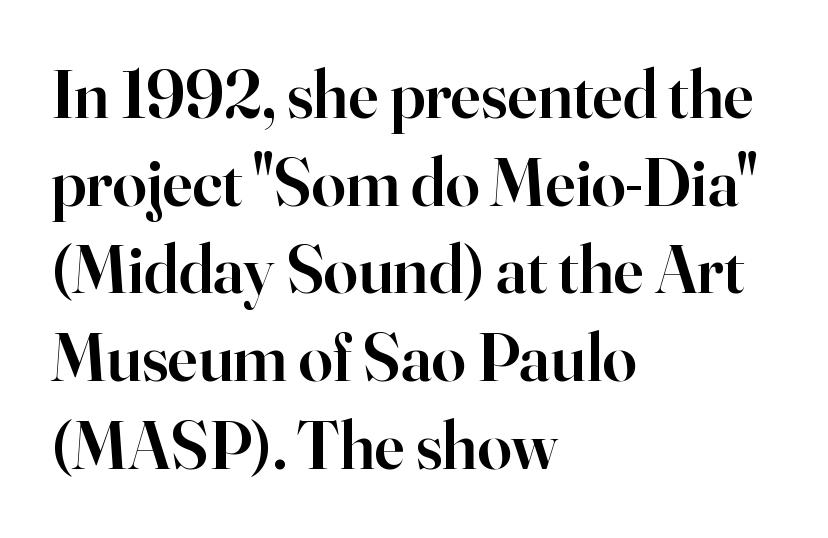
Caption: multi-line text, flush left, ragged right. The leading is moderate, giving the passage an even texture. Letter spacing: default. Unlike italic type, these characters show no tilt at all.
